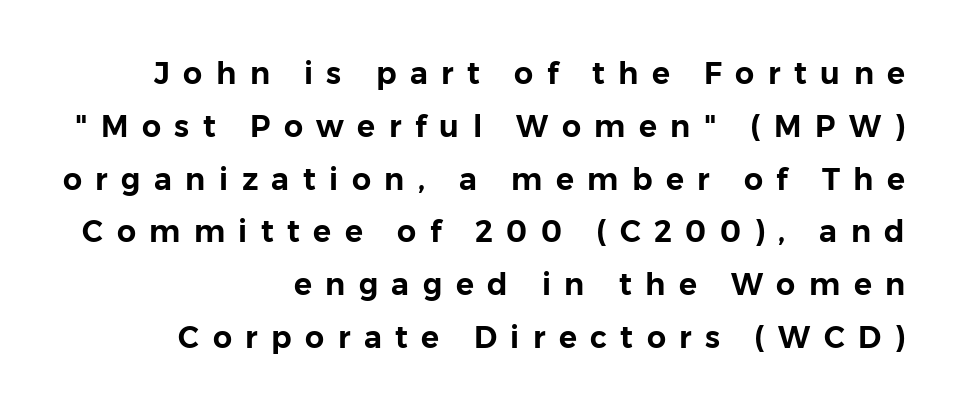
Q: Is the text italic (slanted)? A: No, it is upright.
Q: Is the typeface a serif or a sans-serif typeface? A: Sans-serif.
Q: Is the text underlined? A: No.
Q: How is the paragraph aligned? A: Right-aligned.
Q: Is the spacing between letters normal or unusually wide? A: Unusually wide.
Q: Width (condensed, normal, or wide)? A: Normal.
Q: Stroke contrast? A: Low.
Q: x-height? A: Medium.
Q: Monospaced? A: No.
